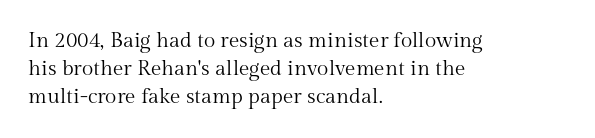
Visually the block forms a straight wall on the left and a jagged coastline on the right. Style check: upright. Bold? No — there's no thickening of the strokes. Notice how descenders clear the ascenders below comfortably — that's standard leading. Each word holds together tightly as a unit, with standard inter-letter gaps.
